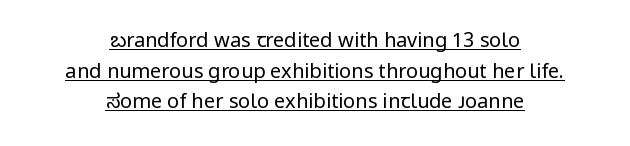
{"italic": "no", "bold": "no", "underline": "yes", "align": "center", "line_spacing": "normal", "line_spacing_ratio": 1.53, "letter_spacing": "normal", "letter_spacing_em": 0.0, "glyph_px": 20}
